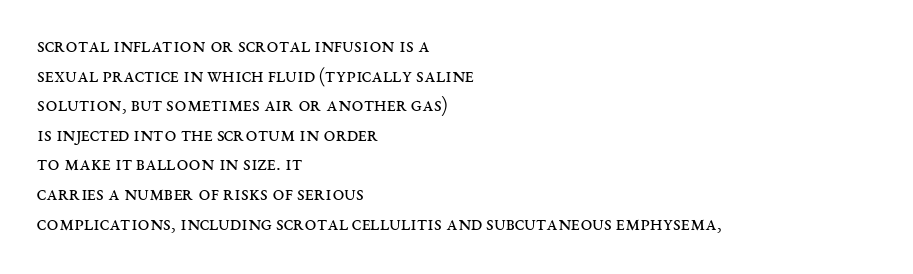
Q: Is the text bold? A: No.
Q: Is the text italic (slanted)? A: No, it is upright.
Q: Is the text underlined? A: No.
Q: How is the paragraph aligned? A: Left-aligned.
Q: Is the spacing between letters normal or unusually wide? A: Normal.
Q: Is the spacing between lines tight, normal or loose? A: Normal.
